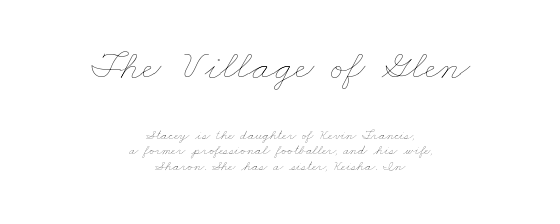
{"bold": "no", "weight": "thin", "width": "wide", "stroke_contrast": "low", "x_height": "small", "monospaced": "no", "underline": "no", "align": "center", "line_spacing": "tight", "line_spacing_ratio": 1.1, "letter_spacing": "normal", "letter_spacing_em": 0.0, "larger_block": "first", "size_ratio": 3.0, "glyph_px": 42}
